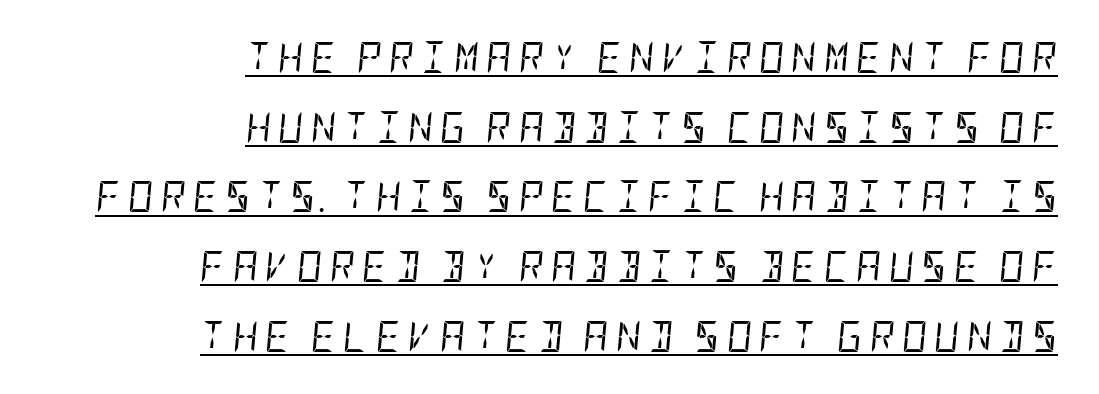
The image shows 31 px regular-weight, condensed type, italic (leaning right); set right-aligned, loose line spacing (2.25x), unusually wide letter spacing (+0.23 em), underlined; low stroke contrast and a large x-height.
